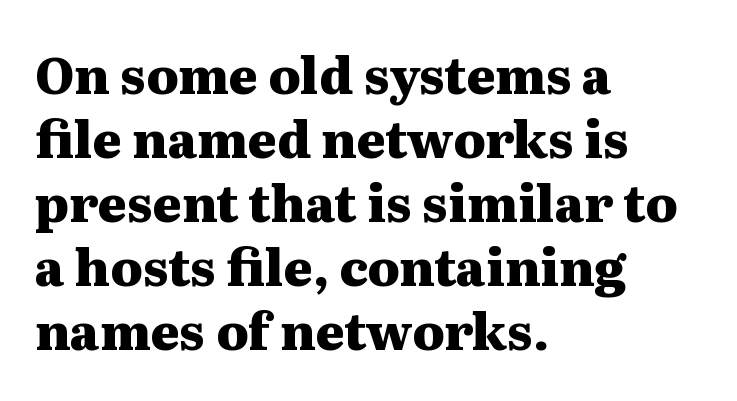
The image shows 50 px heavy, wide serif type, upright; set left-aligned, normal line spacing (1.28x), normal letter spacing, not underlined; medium stroke contrast and a medium x-height.
